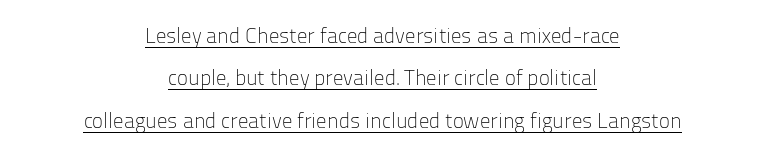
Q: Is the text bold? A: No.
Q: Is the text italic (slanted)? A: No, it is upright.
Q: Is the text underlined? A: Yes.
Q: How is the paragraph aligned? A: Centered.
Q: Is the spacing between letters normal or unusually wide? A: Normal.
Q: Is the spacing between lines tight, normal or loose? A: Loose.
